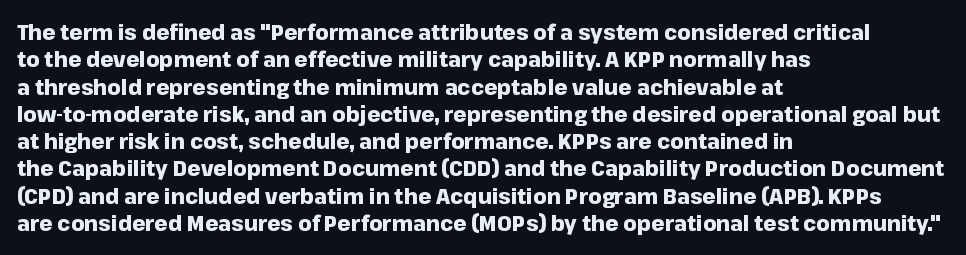
The rendering anchors every line to the left-hand side. This is the regular roman posture of the typeface. A normal amount of white space separates one row of letters from the next. The face used here is rendered with its standard letterfit. A clean baseline with only descenders dipping below it. The sample has been set heavy, in full bold.
